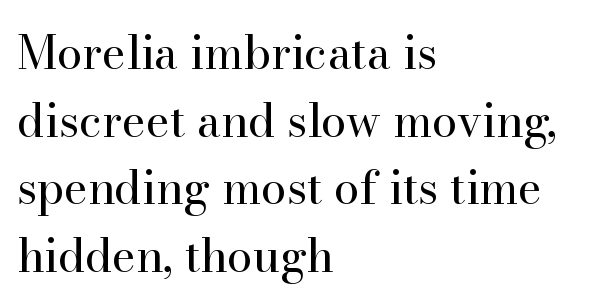
Rendered with straight, roman letterforms. Compared with a typical body face, this is equally light or lighter still. Classification — serif. Line starts are locked; line ends wander. The rendering keeps characters at their native spacing.
